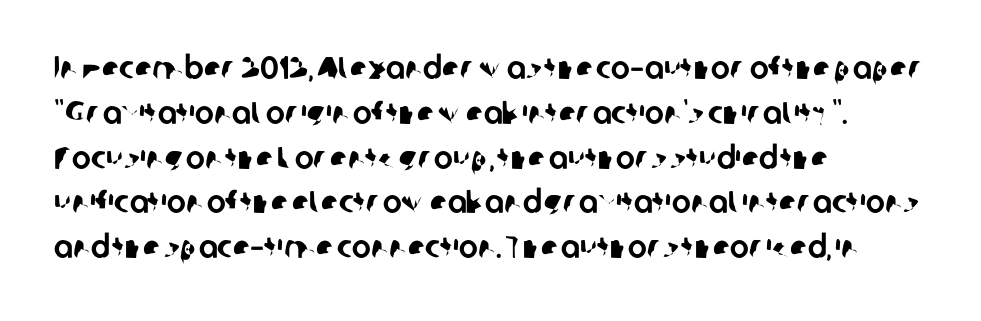
The image shows 32 px sans-serif type; set left-aligned, normal line spacing (1.4x), normal letter spacing, not underlined; low stroke contrast and a medium x-height.
